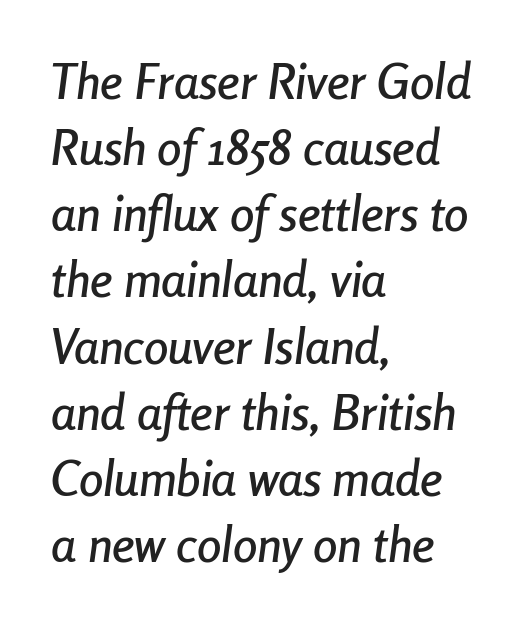
The area under the type is left untouched. The lines in this sample share a left origin and differ only in where they stop. Designer's note — italics engaged. A typesetter would call this proportional, since set widths differ per character. The designer left line spacing at the default.
